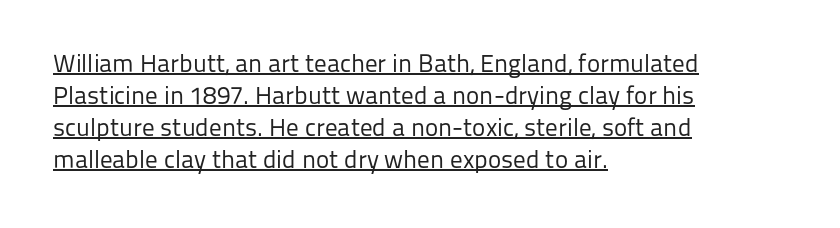
Q: Is the text bold? A: No.
Q: Is the text italic (slanted)? A: No, it is upright.
Q: Is the text underlined? A: Yes.
Q: How is the paragraph aligned? A: Left-aligned.
Q: Is the spacing between letters normal or unusually wide? A: Normal.
Q: Is the spacing between lines tight, normal or loose? A: Normal.
